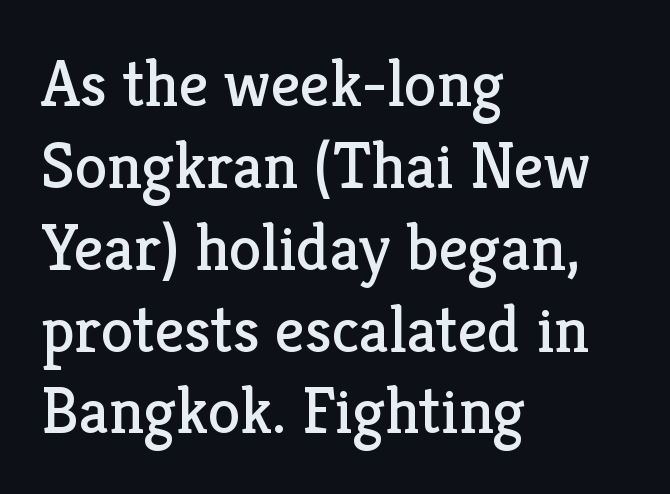
The image shows 66 px regular-weight serif type, upright; set left-aligned, line spacing 1.24x, normal letter spacing, not underlined; low stroke contrast and a medium x-height.
